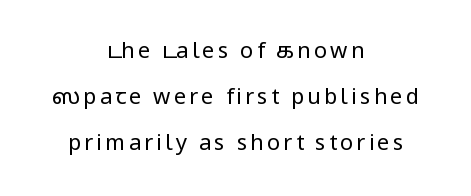
{"italic": "no", "bold": "no", "underline": "no", "align": "center", "line_spacing": "loose", "line_spacing_ratio": 2.08, "glyph_px": 22}
